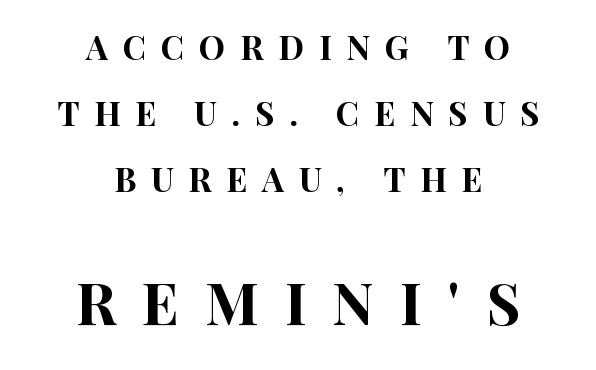
Q: Is the text italic (slanted)? A: No, it is upright.
Q: Is the typeface a serif or a sans-serif typeface? A: Sans-serif.
Q: Is the text underlined? A: No.
Q: How is the paragraph aligned? A: Centered.
Q: Is the spacing between letters normal or unusually wide? A: Unusually wide.
Q: Is the spacing between lines tight, normal or loose? A: Loose.
Q: Which block of text is set in a larger size, the first (top) or the second (bottom)? A: The second (bottom) one.
Q: Width (condensed, normal, or wide)? A: Condensed.
Q: Stroke contrast? A: High.
Q: x-height? A: Large.
Q: Monospaced? A: No.
